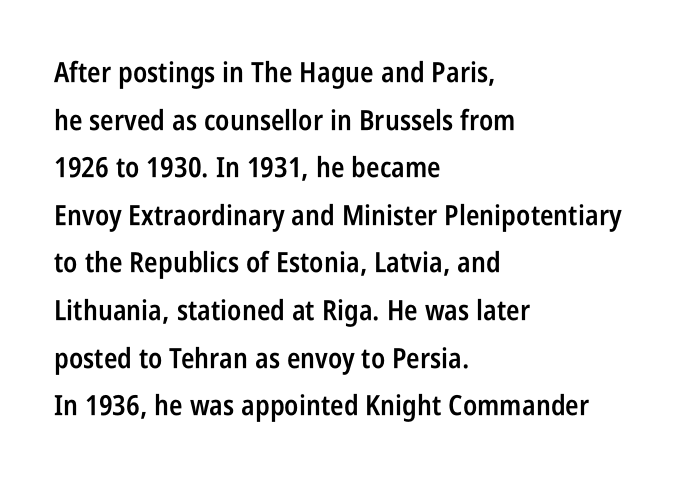
{"serif": "no", "italic": "no", "bold": "semi", "weight": "semibold", "width": "condensed", "stroke_contrast": "low", "x_height": "large", "monospaced": "no", "underline": "no", "align": "left", "line_spacing": "normal", "line_spacing_ratio": 1.7, "letter_spacing": "normal", "letter_spacing_em": 0.0, "glyph_px": 28}
